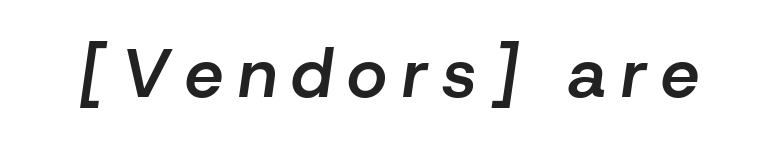
{"italic": "yes", "lean": "right", "slant_degrees": 8, "bold": "semi", "weight": "semibold", "width": "normal", "stroke_contrast": "low", "x_height": "medium", "monospaced": "no", "underline": "no", "letter_spacing": "wide", "letter_spacing_em": 0.21, "glyph_px": 69}
